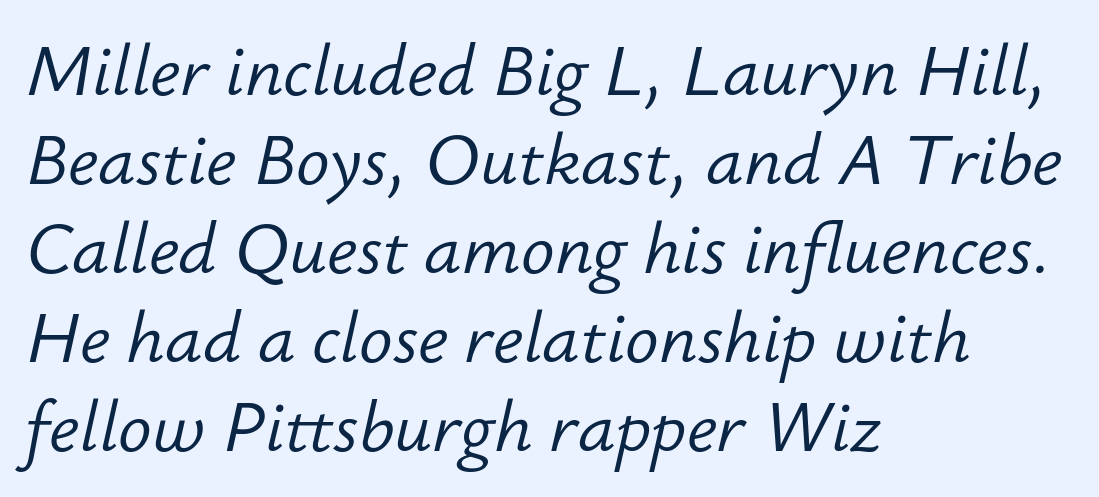
The image shows 70 px light type, italic (leaning right); set left-aligned, normal line spacing (1.27x), normal letter spacing, not underlined; low stroke contrast and a small x-height.
